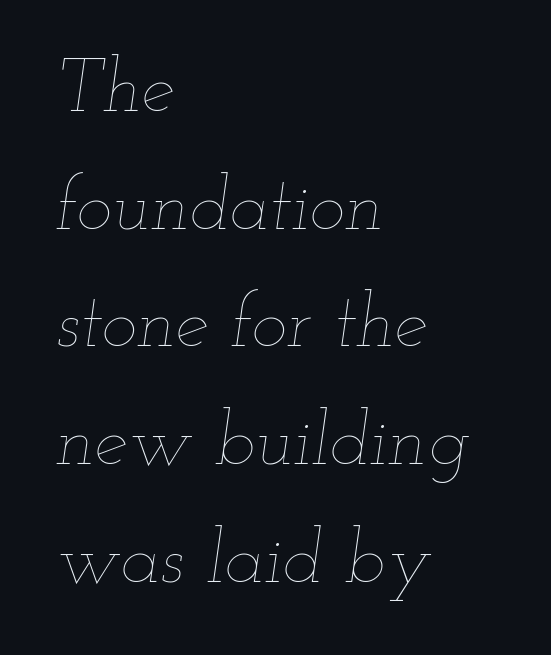
Q: Is the text bold? A: No.
Q: Is the text italic (slanted)? A: Yes, it leans right by about 12 degrees.
Q: Is the text underlined? A: No.
Q: How is the paragraph aligned? A: Left-aligned.
Q: Is the spacing between letters normal or unusually wide? A: Normal.
Q: Is the spacing between lines tight, normal or loose? A: Normal.
Q: Width (condensed, normal, or wide)? A: Wide.
Q: Stroke contrast? A: Low.
Q: x-height? A: Small.
Q: Monospaced? A: No.
